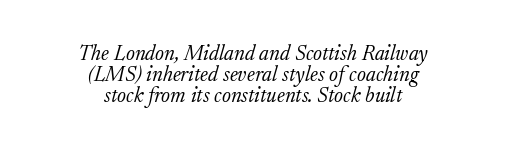
Q: Is the text bold? A: No.
Q: Is the text italic (slanted)? A: Yes, it leans right by about 17 degrees.
Q: Is the text underlined? A: No.
Q: How is the paragraph aligned? A: Centered.
Q: Is the spacing between letters normal or unusually wide? A: Normal.
Q: Is the spacing between lines tight, normal or loose? A: Tight.
